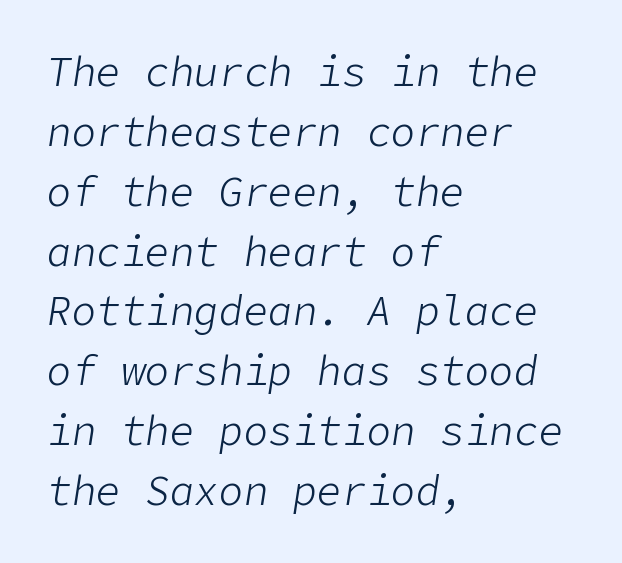
{"italic": "yes", "lean": "right", "slant_degrees": 9, "bold": "no", "weight": "light", "width": "normal", "stroke_contrast": "low", "x_height": "medium", "underline": "no", "align": "left", "line_spacing": "normal", "line_spacing_ratio": 1.46, "letter_spacing": "normal", "letter_spacing_em": 0.0, "glyph_px": 41}
